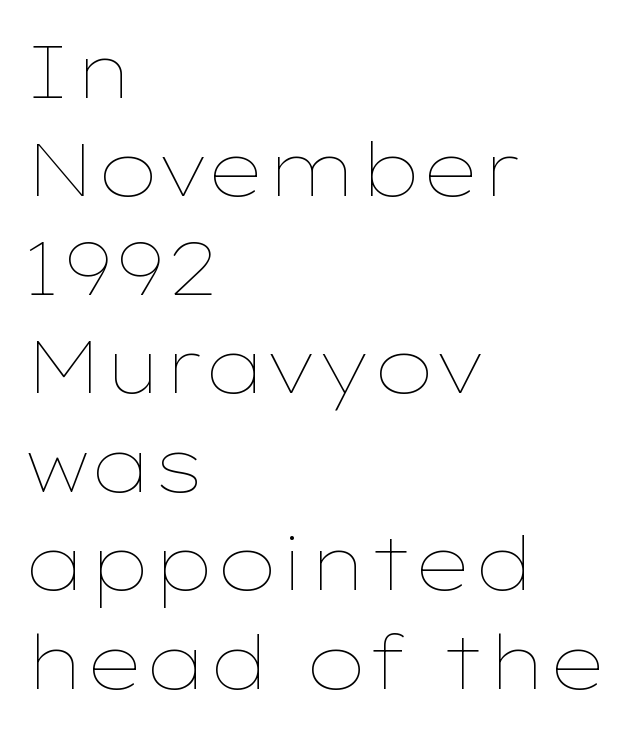
A quiet, ordinary-to-light weight characterises the typeface. You could call the tracking neutral — neither tight nor loose. Notice how descenders clear the ascenders below comfortably — that's standard leading. Horizontally, the lines are justified to the leading edge only.
